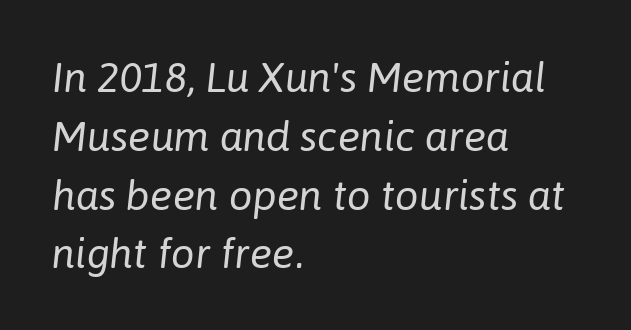
{"italic": "yes", "lean": "right", "slant_degrees": 6, "bold": "no", "weight": "regular", "width": "normal", "stroke_contrast": "low", "x_height": "medium", "monospaced": "no", "underline": "no", "align": "left", "line_spacing": "normal", "line_spacing_ratio": 1.4, "letter_spacing": "normal", "letter_spacing_em": 0.0, "glyph_px": 42}
